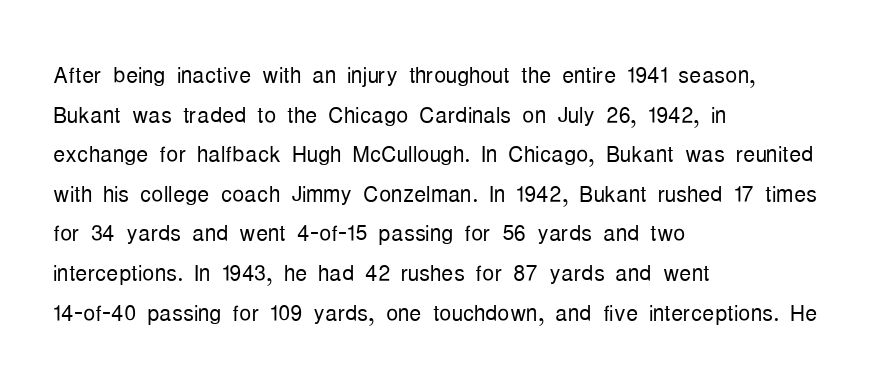
Ordinary non-slanted type is in use. A bare baseline throughout the passage. The line-height multiplier appears to be the usual default. If you drew a ruler down the left edge, every line would touch it. The weight tops out at a normal text grade.
